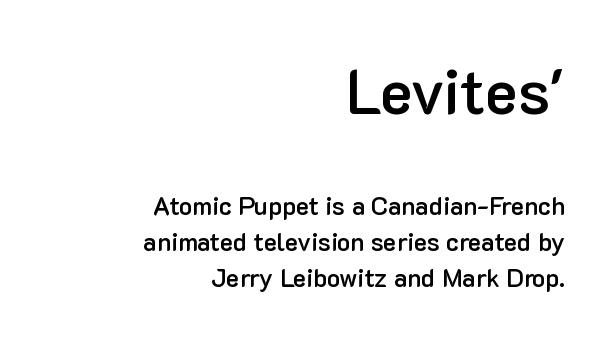
Here the first block reads like a headline and the second like body copy. This rendering leaves character spacing at its baseline value. Note the varied advance widths — an 'i' is clearly narrower than an 'm'. The font is running at a semibold setting, under full bold.
